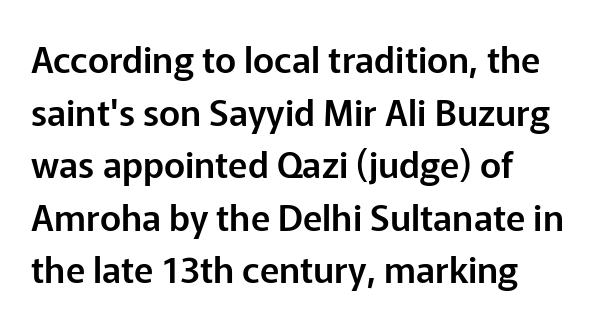
Q: Is the text italic (slanted)? A: No, it is upright.
Q: Is the typeface a serif or a sans-serif typeface? A: Sans-serif.
Q: Is the text underlined? A: No.
Q: How is the paragraph aligned? A: Left-aligned.
Q: Is the spacing between letters normal or unusually wide? A: Normal.
Q: Is the spacing between lines tight, normal or loose? A: Normal.
Q: Width (condensed, normal, or wide)? A: Normal.
Q: Stroke contrast? A: Low.
Q: x-height? A: Medium.
Q: Monospaced? A: No.
